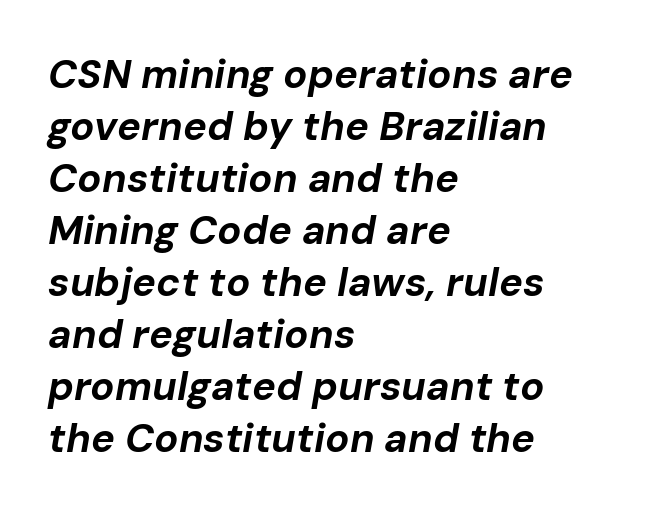
{"italic": "yes", "lean": "right", "slant_degrees": 10, "bold": "yes", "weight": "bold", "width": "normal", "stroke_contrast": "low", "x_height": "medium", "monospaced": "no", "underline": "no", "align": "left", "line_spacing": "normal", "line_spacing_ratio": 1.3, "letter_spacing": "normal", "letter_spacing_em": 0.0, "glyph_px": 40}
